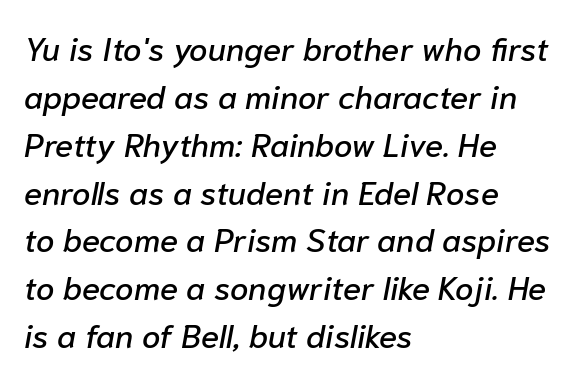
The specimen reads as italic at a glance. Note the varied advance widths — an 'i' is clearly narrower than an 'm'. Every row of glyphs begins at an identical x-position on the left. No word sits above an underline.
